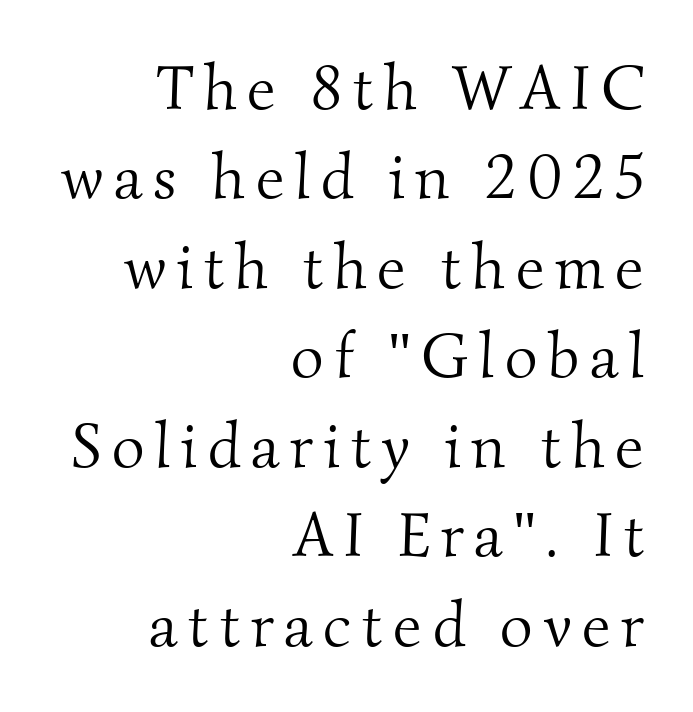
The face looks like a standard text weight, possibly lighter. Small tapered or slab feet sit at the stroke ends, so this counts as serif. The zone under the glyphs is completely vacant. Character widths vary here, with narrow letters taking less room than wide ones. Horizontal alignment here is rightward, an uncommon choice for prose. The vertical gap from one line to the next is medium.
